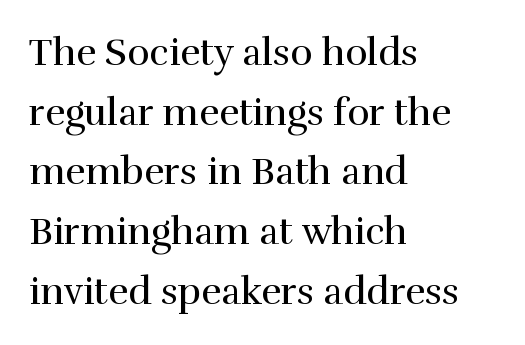
{"serif": "yes", "italic": "no", "bold": "no", "weight": "regular", "width": "normal", "x_height": "medium", "monospaced": "no", "underline": "no", "align": "left", "line_spacing": "normal", "line_spacing_ratio": 1.57, "letter_spacing": "normal", "letter_spacing_em": 0.0, "glyph_px": 38}
